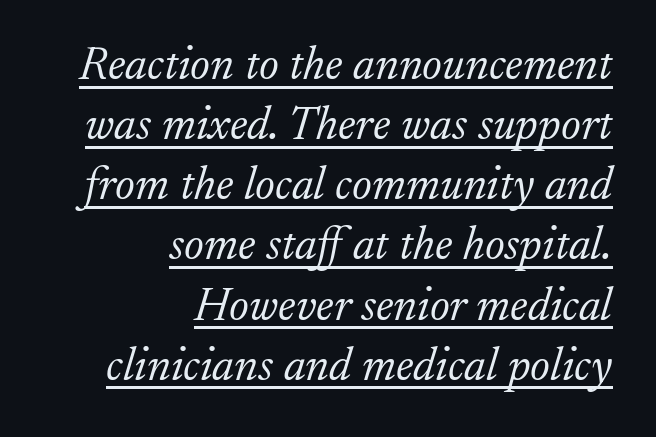
{"serif": "yes", "italic": "yes", "lean": "right", "slant_degrees": 17, "bold": "no", "weight": "light", "width": "normal", "stroke_contrast": "low", "x_height": "small", "monospaced": "no", "underline": "yes", "align": "right", "line_spacing": "normal", "line_spacing_ratio": 1.28, "letter_spacing": "normal", "letter_spacing_em": 0.0, "glyph_px": 47}
